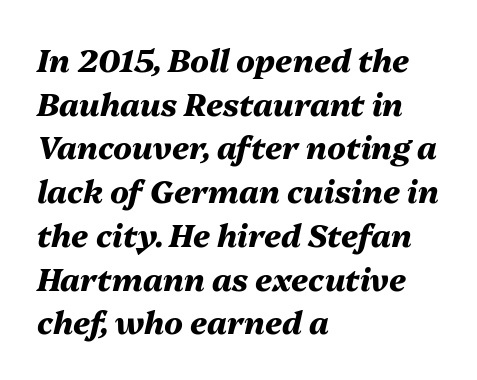
Q: Is the text bold? A: Yes.
Q: Is the text italic (slanted)? A: Yes, it leans right by about 13 degrees.
Q: Is the text underlined? A: No.
Q: How is the paragraph aligned? A: Left-aligned.
Q: Is the spacing between letters normal or unusually wide? A: Normal.
Q: Is the spacing between lines tight, normal or loose? A: Normal.
Q: Width (condensed, normal, or wide)? A: Normal.
Q: Stroke contrast? A: Medium.
Q: x-height? A: Medium.
Q: Monospaced? A: No.
